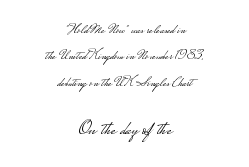
No extra tracking has been applied to these lines. Both edges are ragged and mirror each other, which tells us the setting is centered. The lower block of text is set noticeably larger than the block above it. This is not heavy type; no bold has been used.
